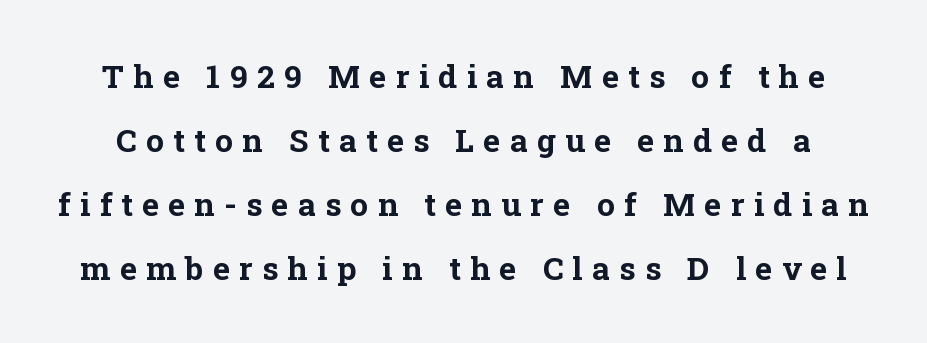
The image shows 32 px bold serif type, upright; set loose line spacing (2.0x), unusually wide letter spacing (+0.29 em), not underlined; low stroke contrast and a medium x-height.
